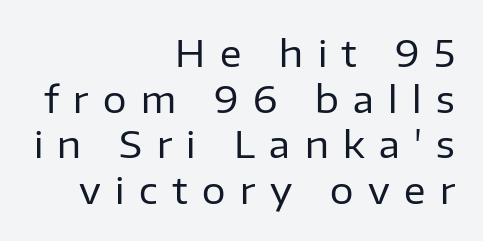
The image shows 37 px regular-weight sans-serif type, upright; set right-aligned, line spacing 1.23x, unusually wide letter spacing (+0.39 em), not underlined; low stroke contrast and a medium x-height.
